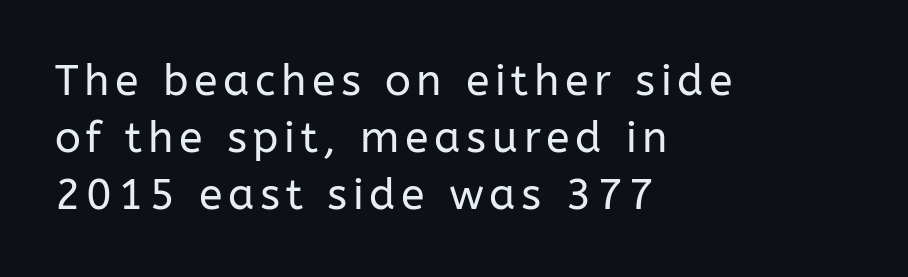
Q: Is the text bold? A: No.
Q: Is the text italic (slanted)? A: No, it is upright.
Q: Is the typeface a serif or a sans-serif typeface? A: Sans-serif.
Q: Is the text underlined? A: No.
Q: How is the paragraph aligned? A: Left-aligned.
Q: Is the spacing between lines tight, normal or loose? A: Normal.
Q: Width (condensed, normal, or wide)? A: Normal.
Q: Stroke contrast? A: Low.
Q: x-height? A: Medium.
Q: Monospaced? A: No.
